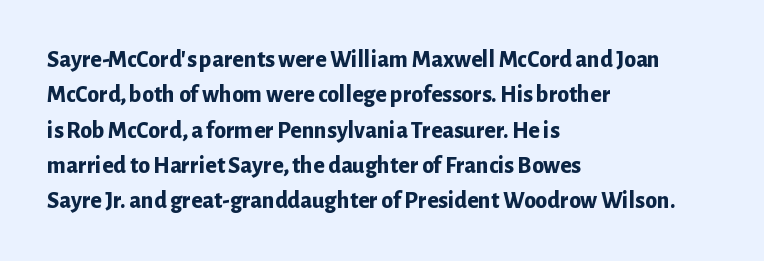
{"italic": "no", "bold": "yes", "underline": "no", "align": "left", "line_spacing": "normal", "line_spacing_ratio": 1.47, "letter_spacing": "normal", "letter_spacing_em": 0.0, "glyph_px": 24}
